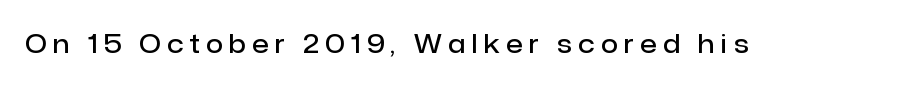
{"italic": "no", "bold": "semi", "underline": "no", "letter_spacing": "wide", "letter_spacing_em": 0.26, "glyph_px": 25}
